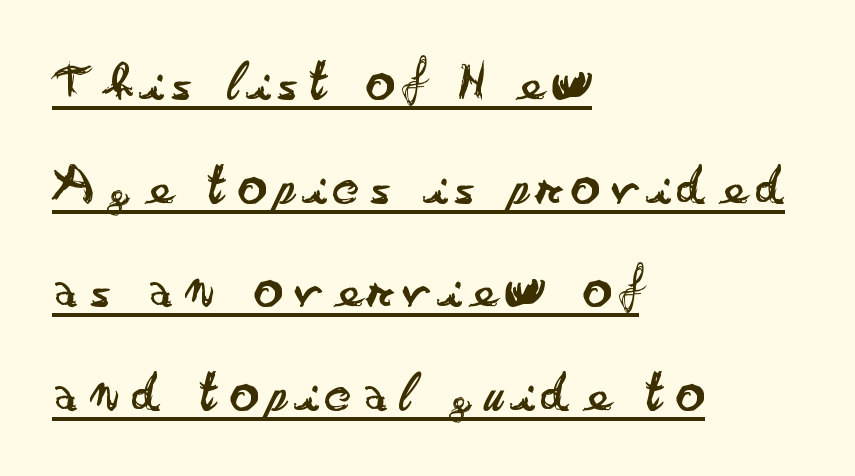
Q: Is the text bold? A: No.
Q: Is the text italic (slanted)? A: No, it is upright.
Q: Is the typeface a serif or a sans-serif typeface? A: Sans-serif.
Q: Is the text underlined? A: Yes.
Q: How is the paragraph aligned? A: Left-aligned.
Q: Is the spacing between letters normal or unusually wide? A: Unusually wide.
Q: Width (condensed, normal, or wide)? A: Wide.
Q: Stroke contrast? A: Low.
Q: x-height? A: Small.
Q: Monospaced? A: No.
